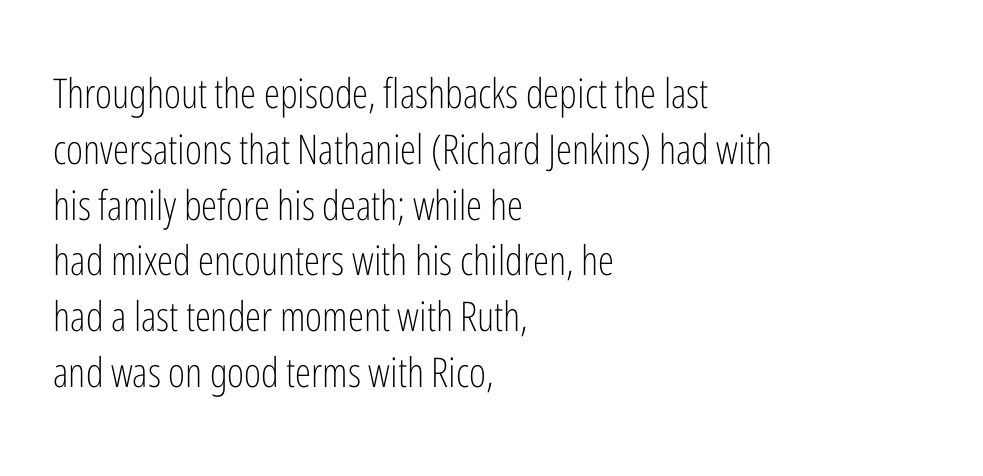
Check where the strokes stop: nothing finishes them off — pure sans. The paragraph has a hard left edge and a soft right edge. Is there much room between lines? A standard amount, neither cramped nor airy. Nobody drew a line under any word here.
